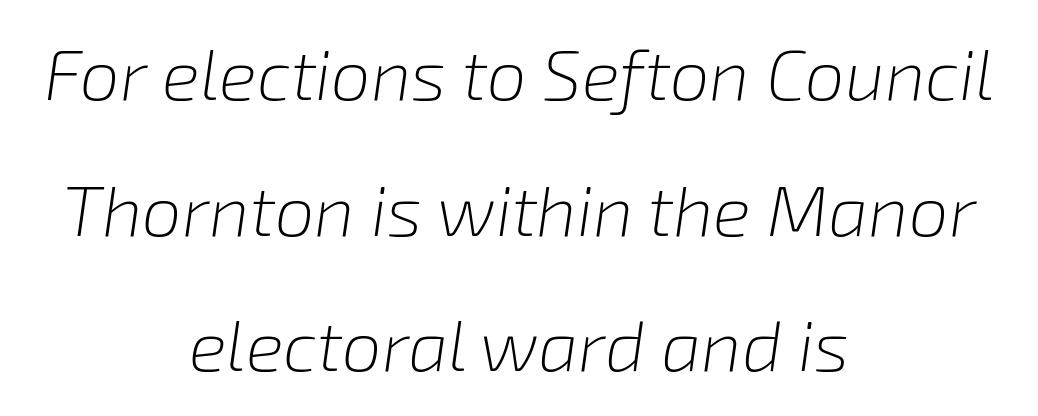
Bold? No — there's no thickening of the strokes. You could fit nearly another row in the gap between these rows. The compositor balanced each line on the midline. Plain, unruled lines of type.
